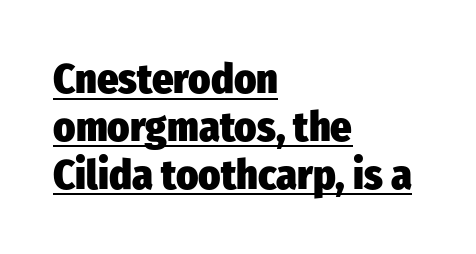
The image shows 42 px heavy, condensed sans-serif type, upright; set left-aligned, tight line spacing (1.14x), normal letter spacing, underlined; low stroke contrast and a medium x-height.
